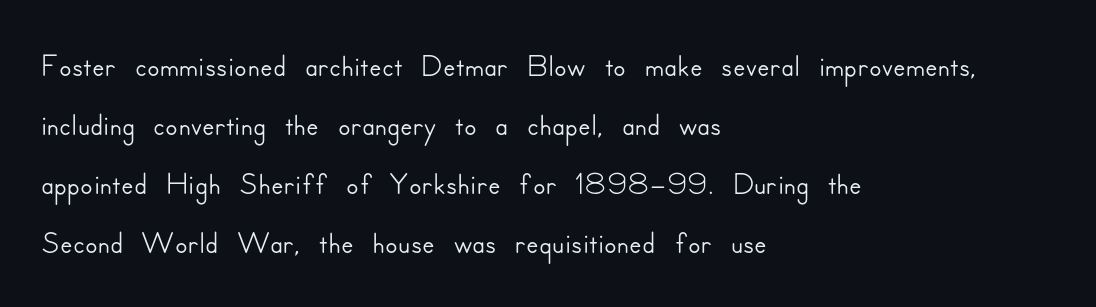
The image shows 46 px sans-serif type, upright; set left-aligned, normal line spacing (1.28x), normal letter spacing, not underlined; low stroke contrast and a small x-height.
